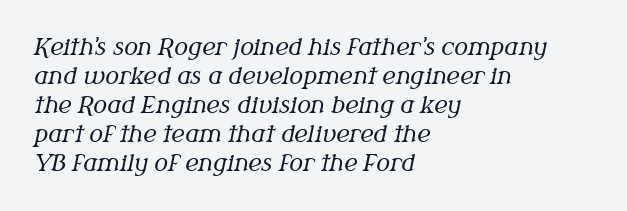
Standard letterfit; no display-style spreading of the glyphs. There's an unmistakable incline to the writing here. Left-aligned paragraph, ragged on the right. This is not heavy type; no bold has been used. Interline gaps are of average width in this sample. The foot of each line stays bare and open.
